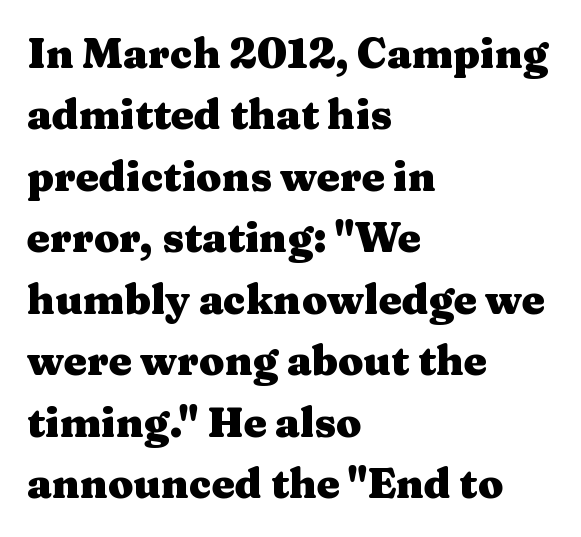
Q: Is the text bold? A: Yes.
Q: Is the text italic (slanted)? A: No, it is upright.
Q: Is the typeface a serif or a sans-serif typeface? A: Serif.
Q: Is the text underlined? A: No.
Q: How is the paragraph aligned? A: Left-aligned.
Q: Is the spacing between letters normal or unusually wide? A: Normal.
Q: Is the spacing between lines tight, normal or loose? A: Normal.
Q: Width (condensed, normal, or wide)? A: Wide.
Q: Stroke contrast? A: Medium.
Q: x-height? A: Medium.
Q: Monospaced? A: No.
